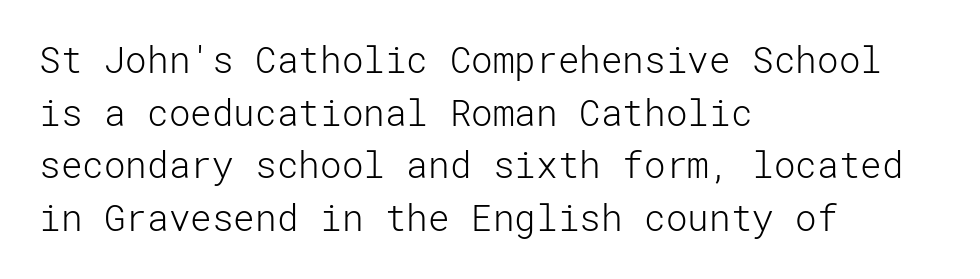
Q: Is the text bold? A: No.
Q: Is the text italic (slanted)? A: No, it is upright.
Q: Is the typeface a serif or a sans-serif typeface? A: Sans-serif.
Q: Is the text underlined? A: No.
Q: How is the paragraph aligned? A: Left-aligned.
Q: Is the spacing between letters normal or unusually wide? A: Normal.
Q: Is the spacing between lines tight, normal or loose? A: Normal.
Q: Width (condensed, normal, or wide)? A: Normal.
Q: Stroke contrast? A: Low.
Q: x-height? A: Medium.
